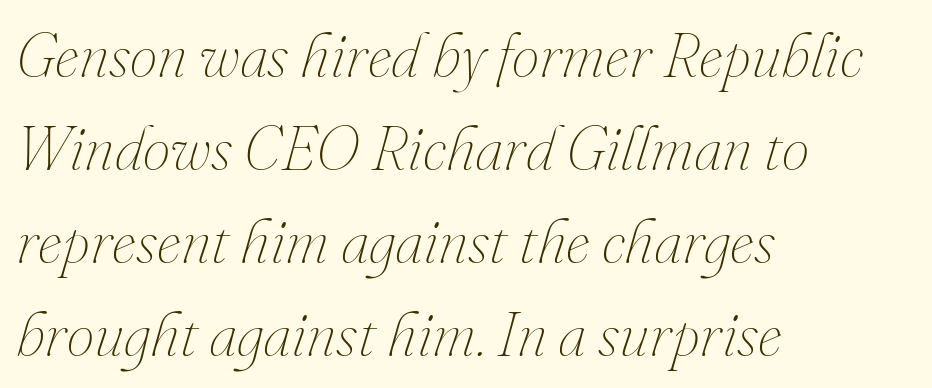
{"italic": "yes", "lean": "right", "slant_degrees": 16, "bold": "no", "weight": "thin", "width": "normal", "stroke_contrast": "medium", "x_height": "small", "monospaced": "no", "underline": "no", "align": "left", "line_spacing": "normal", "line_spacing_ratio": 1.5, "letter_spacing": "normal", "letter_spacing_em": 0.0, "glyph_px": 62}
